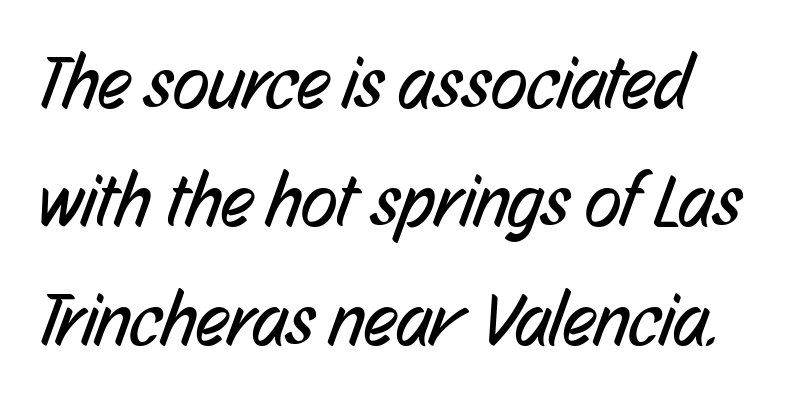
Q: Is the text bold? A: No.
Q: Is the typeface a serif or a sans-serif typeface? A: Sans-serif.
Q: Is the text underlined? A: No.
Q: How is the paragraph aligned? A: Left-aligned.
Q: Is the spacing between letters normal or unusually wide? A: Normal.
Q: Is the spacing between lines tight, normal or loose? A: Normal.
Q: Width (condensed, normal, or wide)? A: Condensed.
Q: Stroke contrast? A: Low.
Q: x-height? A: Medium.
Q: Monospaced? A: No.
